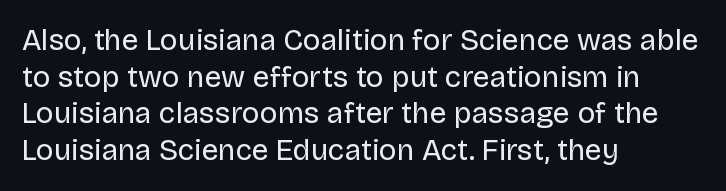
Q: Is the text bold? A: No.
Q: Is the text italic (slanted)? A: No, it is upright.
Q: Is the typeface a serif or a sans-serif typeface? A: Sans-serif.
Q: Is the text underlined? A: No.
Q: How is the paragraph aligned? A: Left-aligned.
Q: Is the spacing between letters normal or unusually wide? A: Normal.
Q: Width (condensed, normal, or wide)? A: Normal.
Q: Stroke contrast? A: Low.
Q: x-height? A: Large.
Q: Monospaced? A: No.
